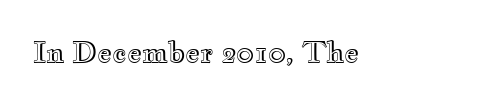
Every character sits straight up, as roman type does. The strip under each line holds only bare page. Look at the tracking — it's just the regular setting, nothing added. The letters advance in unequal steps, a hallmark of proportional type.
